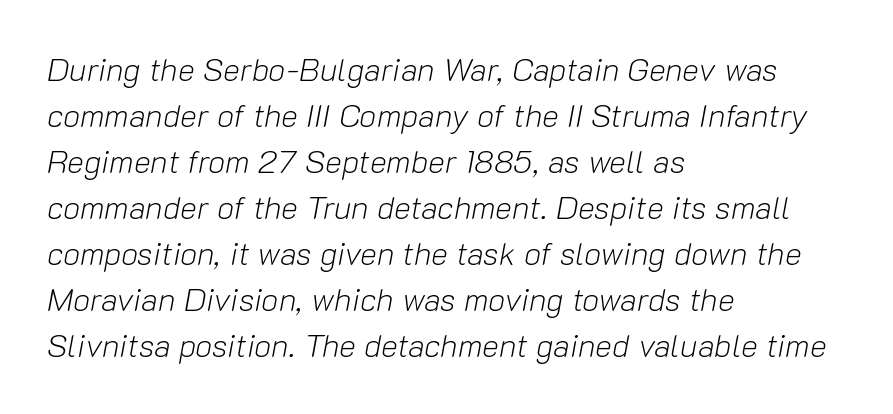
{"italic": "yes", "lean": "right", "slant_degrees": 10, "bold": "no", "weight": "light", "width": "normal", "stroke_contrast": "low", "x_height": "medium", "monospaced": "no", "underline": "no", "align": "left", "line_spacing": "normal", "line_spacing_ratio": 1.44, "letter_spacing": "normal", "letter_spacing_em": 0.0, "glyph_px": 32}
